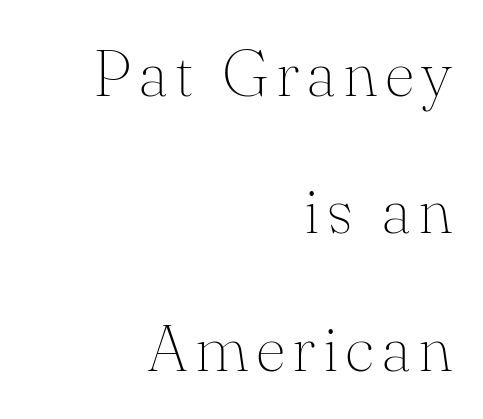
The image shows 66 px thin serif type, upright; set right-aligned, loose line spacing (2.08x), not underlined; medium stroke contrast and a small x-height.
